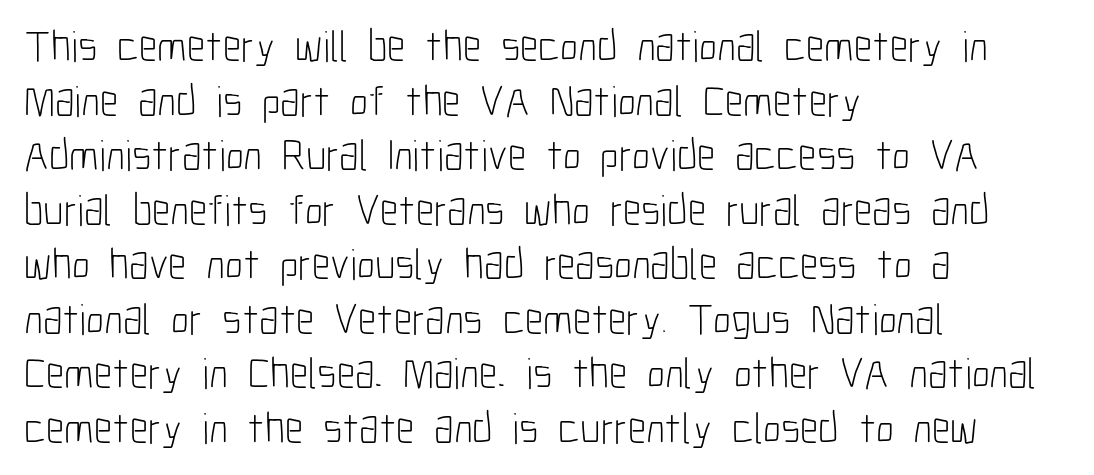
Q: Is the text bold? A: No.
Q: Is the text italic (slanted)? A: No, it is upright.
Q: Is the typeface a serif or a sans-serif typeface? A: Sans-serif.
Q: Is the text underlined? A: No.
Q: How is the paragraph aligned? A: Left-aligned.
Q: Is the spacing between letters normal or unusually wide? A: Normal.
Q: Width (condensed, normal, or wide)? A: Condensed.
Q: Stroke contrast? A: Low.
Q: x-height? A: Medium.
Q: Monospaced? A: No.
